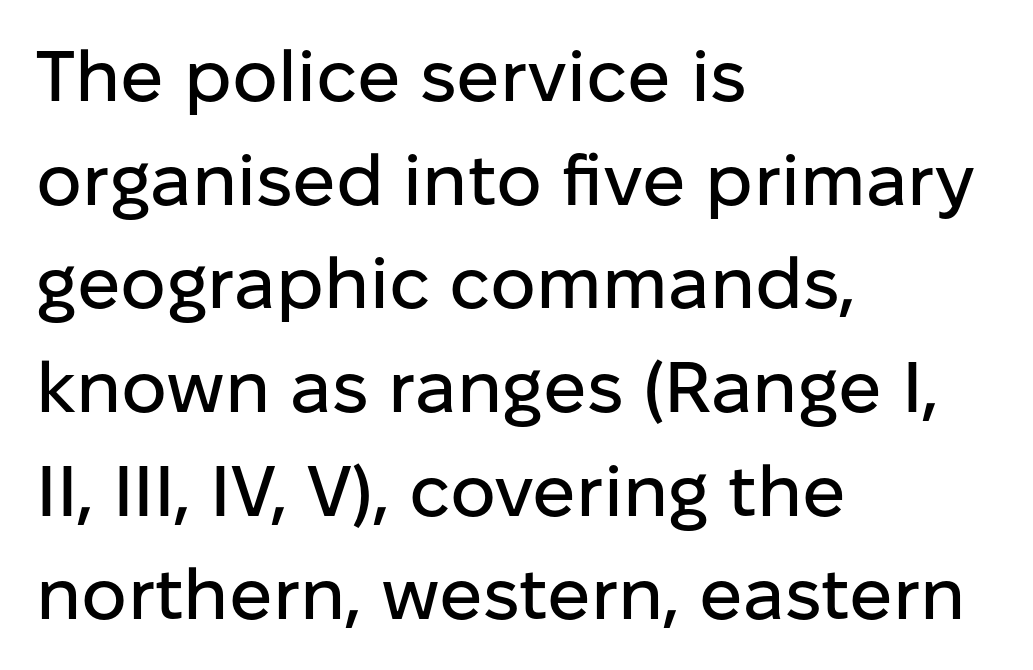
Q: Is the text italic (slanted)? A: No, it is upright.
Q: Is the typeface a serif or a sans-serif typeface? A: Sans-serif.
Q: Is the text underlined? A: No.
Q: How is the paragraph aligned? A: Left-aligned.
Q: Is the spacing between letters normal or unusually wide? A: Normal.
Q: Is the spacing between lines tight, normal or loose? A: Normal.
Q: Width (condensed, normal, or wide)? A: Normal.
Q: Stroke contrast? A: Low.
Q: x-height? A: Medium.
Q: Monospaced? A: No.
